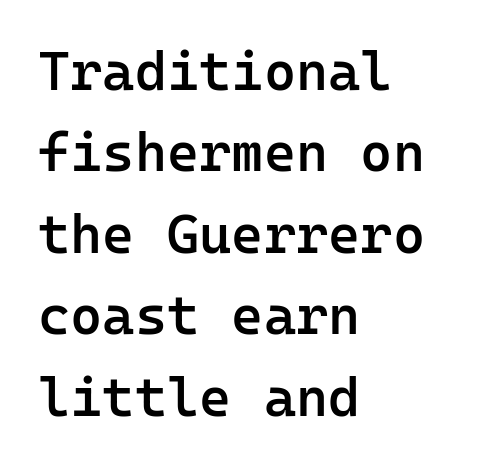
{"serif": "no", "italic": "no", "bold": "semi", "weight": "semibold", "width": "normal", "stroke_contrast": "low", "x_height": "medium", "monospaced": "yes", "underline": "no", "align": "left", "line_spacing": "normal", "line_spacing_ratio": 1.48, "letter_spacing": "normal", "letter_spacing_em": 0.0, "glyph_px": 55}
